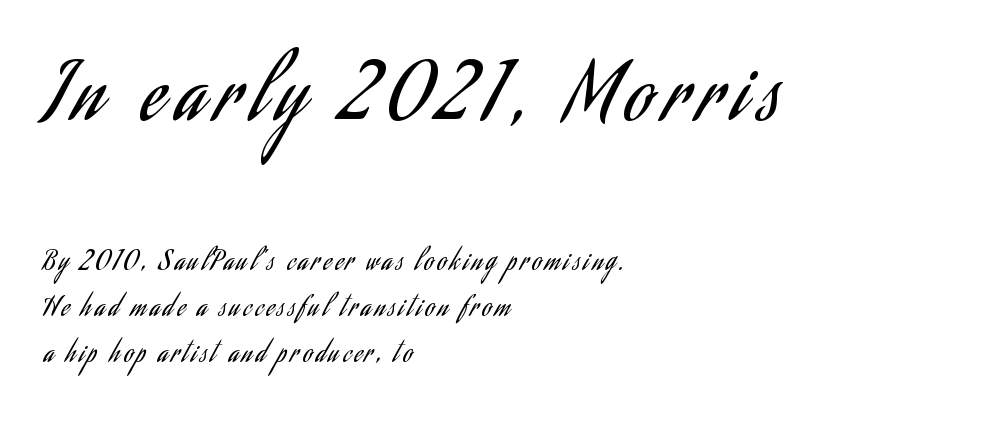
The image shows 78 px regular-weight, condensed sans-serif type; set left-aligned, line spacing 1.77x, not underlined; the first (top) block is 3.0x larger; low stroke contrast and a small x-height.
